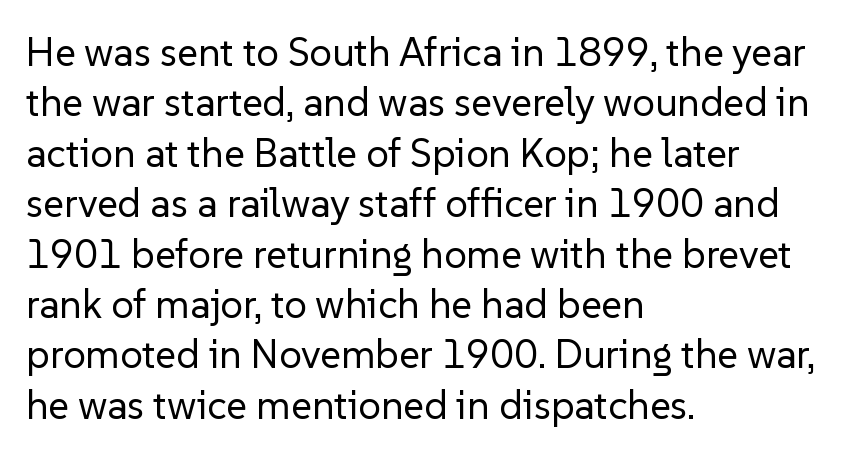
The image shows 40 px regular-weight sans-serif type, upright; set left-aligned, normal line spacing (1.26x), normal letter spacing, not underlined; low stroke contrast and a medium x-height.
